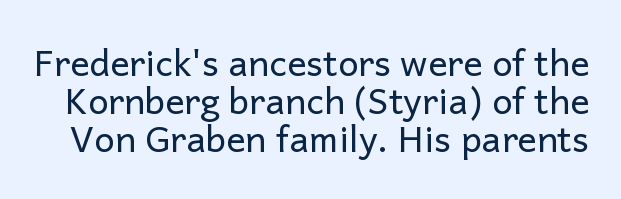
Summary of weight: not heavy and not bold. In terms of letterform style, serifs are entirely absent. Underlining? Definitely not there. The type is set solid horizontally, with unmodified tracking. Do the letters lean? They stand straight. Quick note: interline space is minimal.
